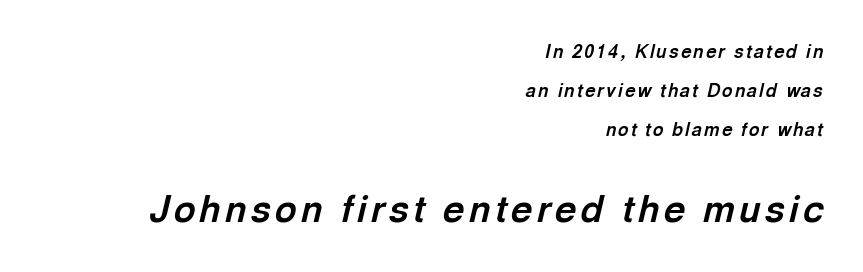
The font is running at its bold setting. The face used here is proportionally spaced, like ordinary book or web type. Layout note: lines flush right. Check the space under the baseline: it is left empty. The typography opts for an oblique posture over an upright one. Which of the two is more prominent by size? The second, at the bottom.
